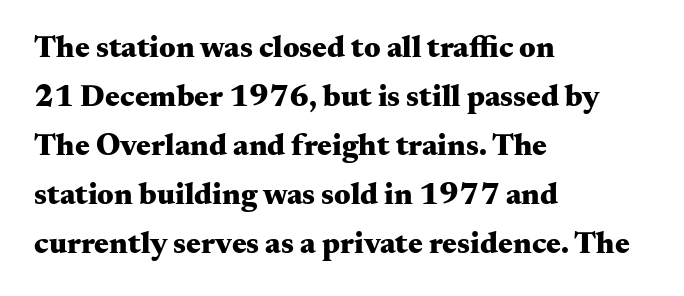
The image shows 31 px heavy, wide serif type, upright; set left-aligned, normal line spacing (1.58x), normal letter spacing, not underlined; medium stroke contrast and a small x-height.
